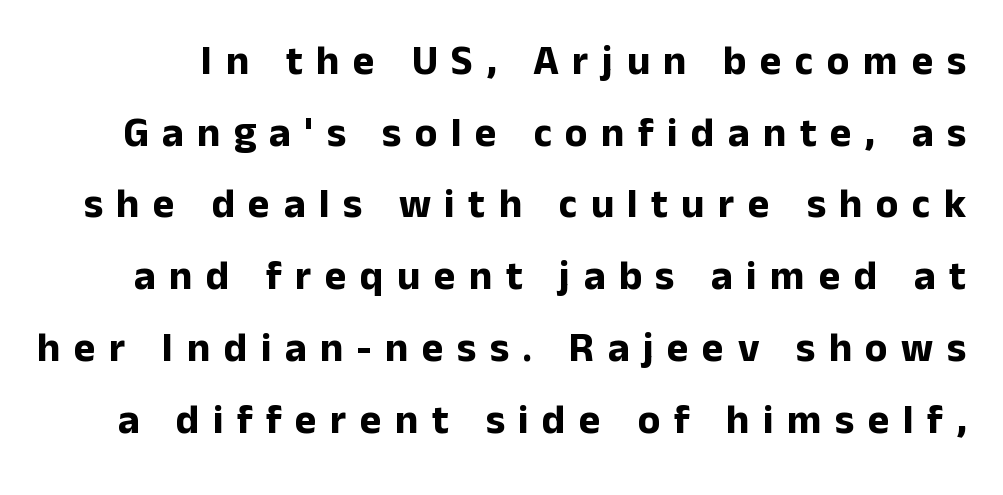
Q: Is the text bold? A: Yes.
Q: Is the text italic (slanted)? A: No, it is upright.
Q: Is the typeface a serif or a sans-serif typeface? A: Sans-serif.
Q: Is the text underlined? A: No.
Q: Is the spacing between letters normal or unusually wide? A: Unusually wide.
Q: Width (condensed, normal, or wide)? A: Normal.
Q: Stroke contrast? A: Low.
Q: x-height? A: Medium.
Q: Monospaced? A: No.
